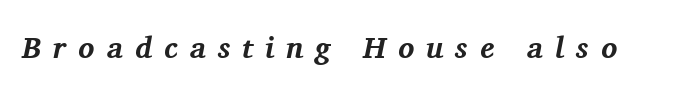
The image shows 30 px bold serif type, italic (leaning right); set unusually wide letter spacing (+0.4 em), not underlined; medium stroke contrast and a medium x-height.
